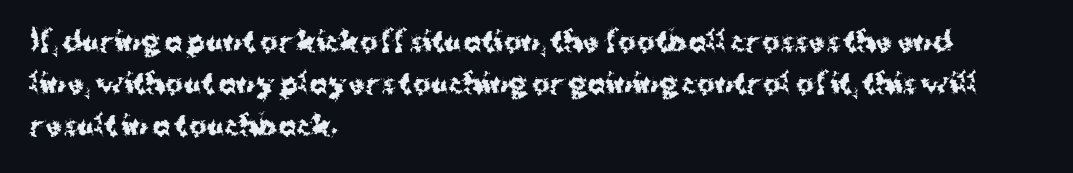
Nothing unusual about the tracking: characters are spaced as the font intends. Layout note: lines flush left. Does the lettering tilt? It doesn't — this is upright. The characters look thick and weighty, a clear bold. If you measured baseline to baseline, you'd find a middling distance. Underlining? Definitely not there.
